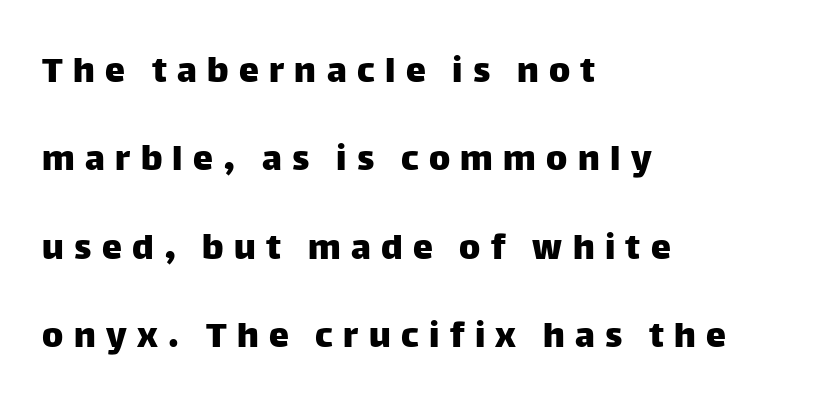
The image shows 40 px sans-serif type, upright; set left-aligned, loose line spacing (2.21x), unusually wide letter spacing (+0.26 em), not underlined; low stroke contrast and a large x-height.
